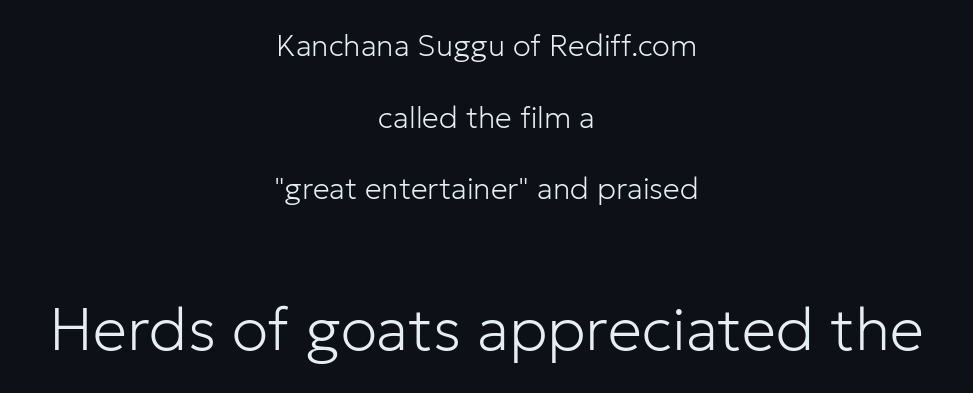
Q: Is the text bold? A: No.
Q: Is the text italic (slanted)? A: No, it is upright.
Q: Is the typeface a serif or a sans-serif typeface? A: Sans-serif.
Q: Is the text underlined? A: No.
Q: How is the paragraph aligned? A: Centered.
Q: Is the spacing between letters normal or unusually wide? A: Normal.
Q: Is the spacing between lines tight, normal or loose? A: Loose.
Q: Which block of text is set in a larger size, the first (top) or the second (bottom)? A: The second (bottom) one.
Q: Width (condensed, normal, or wide)? A: Normal.
Q: Stroke contrast? A: Low.
Q: x-height? A: Medium.
Q: Monospaced? A: No.
